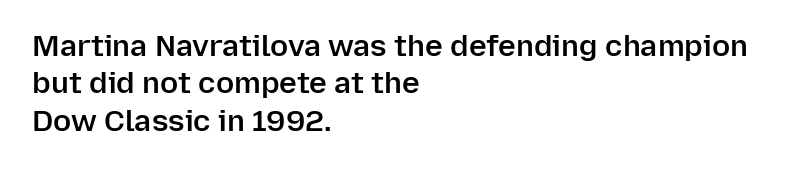
Q: Is the text bold? A: Semi-bold.
Q: Is the text italic (slanted)? A: No, it is upright.
Q: Is the typeface a serif or a sans-serif typeface? A: Sans-serif.
Q: Is the text underlined? A: No.
Q: How is the paragraph aligned? A: Left-aligned.
Q: Is the spacing between letters normal or unusually wide? A: Normal.
Q: Is the spacing between lines tight, normal or loose? A: Normal.
Q: Width (condensed, normal, or wide)? A: Normal.
Q: Stroke contrast? A: Low.
Q: x-height? A: Medium.
Q: Monospaced? A: No.
